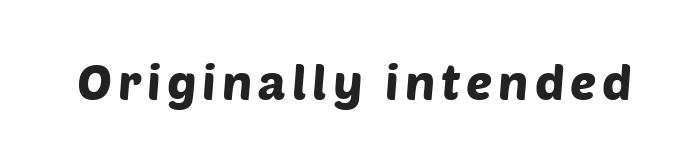
The image shows 49 px sans-serif type; set not underlined; low stroke contrast and a large x-height.
